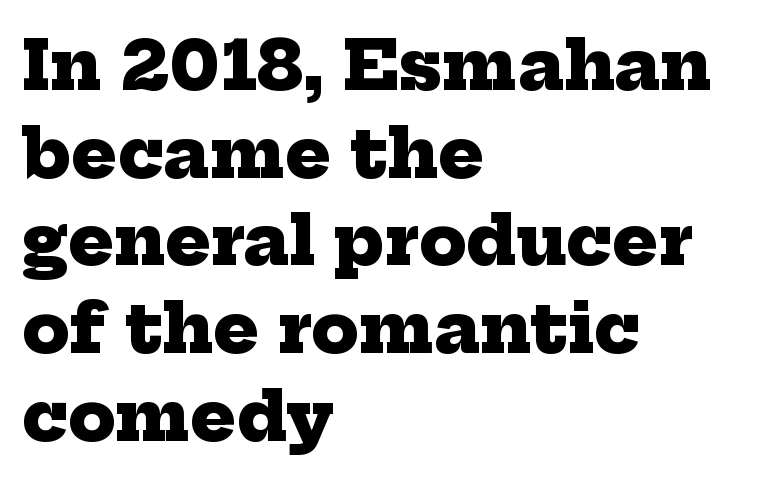
{"serif": "yes", "bold": "yes", "weight": "heavy", "width": "normal", "stroke_contrast": "low", "x_height": "medium", "monospaced": "no", "underline": "no", "align": "left", "line_spacing": "normal", "line_spacing_ratio": 1.29, "letter_spacing": "normal", "letter_spacing_em": 0.0, "glyph_px": 68}
